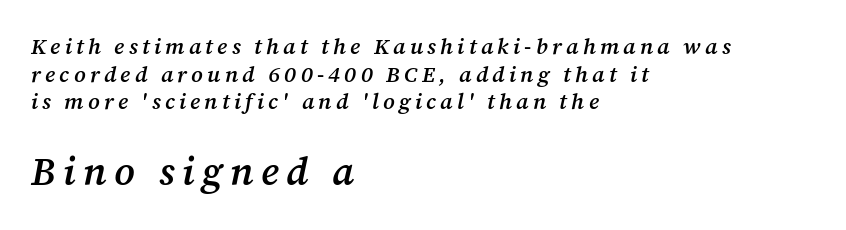
The image shows 39 px semibold serif type, italic (leaning right); set left-aligned, normal line spacing (1.26x), not underlined; the second (bottom) block is 1.77x larger; medium stroke contrast and a medium x-height.
